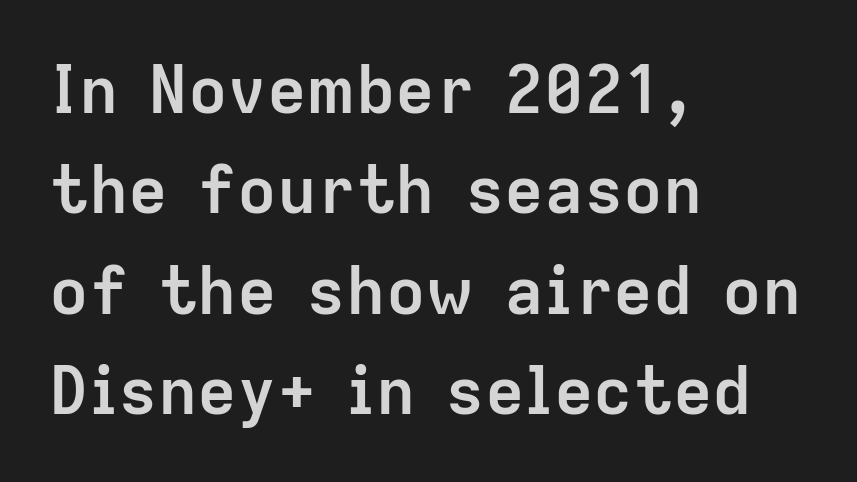
The font's upright variant was chosen for this text. Serif or sans? Sans — the stroke terminals are bare. Is there much room between lines? A standard amount, neither cramped nor airy. The line texture is even and compact thanks to regular tracking. Set as a true bold cut, around the 700 mark.
